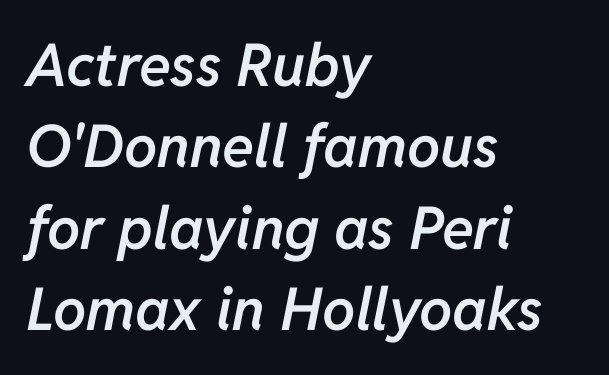
The passage shown stacks its lines at a standard gap. Note the varied advance widths — an 'i' is clearly narrower than an 'm'. One-word summary of the alignment: left. You could call the tracking neutral — neither tight nor loose. These lines carry some extra weight — a demibold, not a full bold. Any mark beneath the type? The region is blank.
